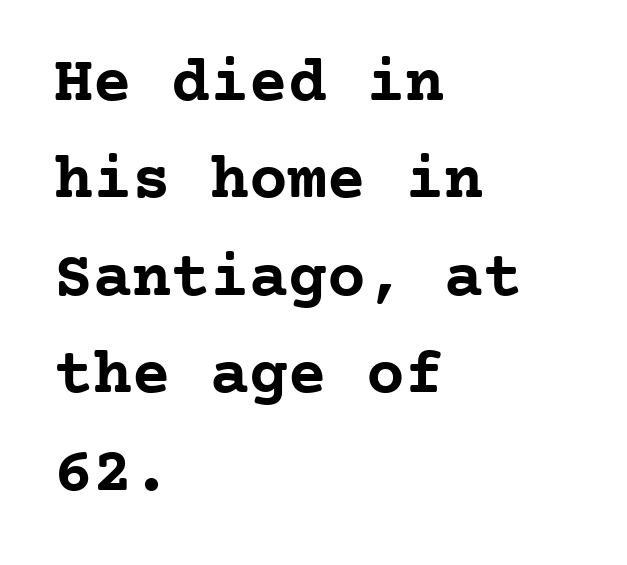
These words are printed bold, with thick strokes throughout. This rendering uses left alignment, leaving the right contour irregular. Is this a fixed-width face? Yes — each glyph sits in an identical cell. The lettering stays uniformly vertical, giving the passage a roman look.
